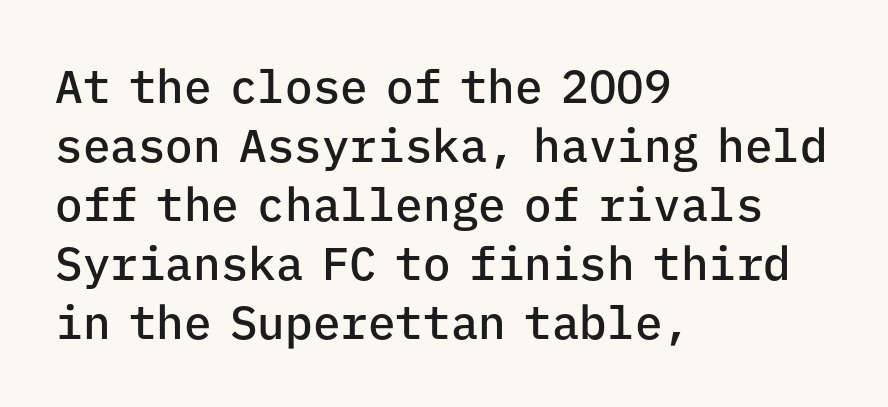
Q: Is the text bold? A: Semi-bold.
Q: Is the text italic (slanted)? A: No, it is upright.
Q: Is the typeface a serif or a sans-serif typeface? A: Sans-serif.
Q: Is the text underlined? A: No.
Q: How is the paragraph aligned? A: Left-aligned.
Q: Is the spacing between letters normal or unusually wide? A: Normal.
Q: Is the spacing between lines tight, normal or loose? A: Normal.
Q: Width (condensed, normal, or wide)? A: Normal.
Q: Stroke contrast? A: Low.
Q: x-height? A: Medium.
Q: Monospaced? A: Yes.
